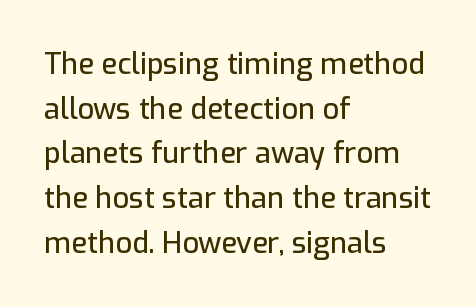
{"serif": "no", "italic": "no", "width": "normal", "stroke_contrast": "low", "x_height": "medium", "monospaced": "no", "underline": "no", "align": "left", "line_spacing": "normal", "line_spacing_ratio": 1.54, "letter_spacing": "normal", "letter_spacing_em": 0.0, "glyph_px": 29}
